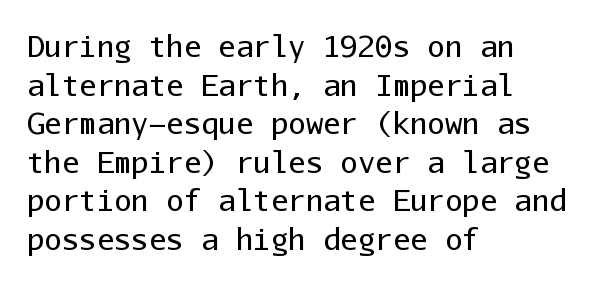
Does the copy run flush right? No — it runs flush left. Bare-footed words on every line. The letters look calm and open, with moderate or lighter stems. The lettering stays uniformly vertical, giving the passage a roman look. This rendering leaves character spacing at its baseline value.
